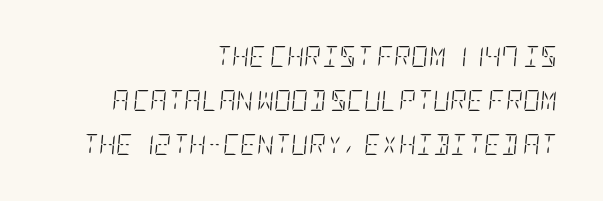
The image shows 21 px text type, italic (leaning right); set right-aligned, loose line spacing (2.09x), normal letter spacing, not underlined.
